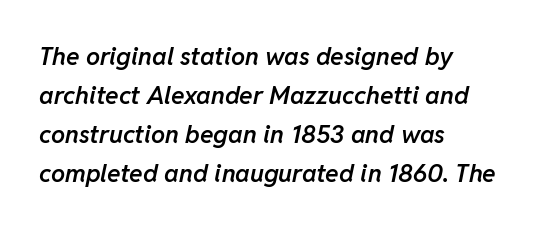
{"italic": "yes", "lean": "right", "slant_degrees": 11, "bold": "semi", "underline": "no", "align": "left", "line_spacing": "normal", "line_spacing_ratio": 1.56, "letter_spacing": "normal", "letter_spacing_em": 0.0, "glyph_px": 25}
